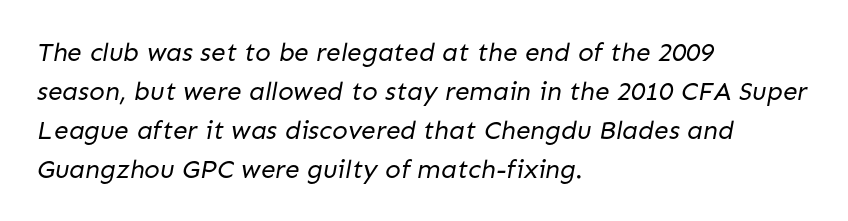
{"bold": "no", "underline": "no", "align": "left", "line_spacing": "normal", "line_spacing_ratio": 1.5, "letter_spacing": "normal", "letter_spacing_em": 0.0, "glyph_px": 26}
